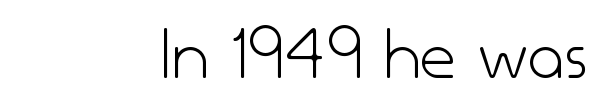
{"serif": "no", "italic": "no", "bold": "no", "weight": "light", "width": "normal", "stroke_contrast": "low", "x_height": "small", "monospaced": "no", "underline": "no", "letter_spacing": "normal", "letter_spacing_em": 0.0, "glyph_px": 77}
